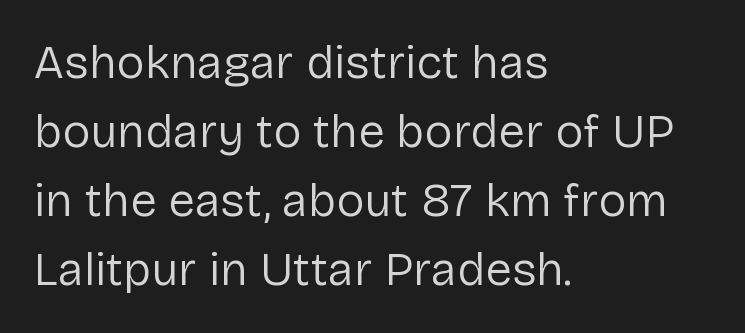
{"serif": "no", "italic": "no", "bold": "no", "weight": "regular", "width": "normal", "stroke_contrast": "low", "x_height": "medium", "monospaced": "no", "underline": "no", "align": "left", "line_spacing": "normal", "line_spacing_ratio": 1.47, "letter_spacing": "normal", "letter_spacing_em": 0.0, "glyph_px": 47}
